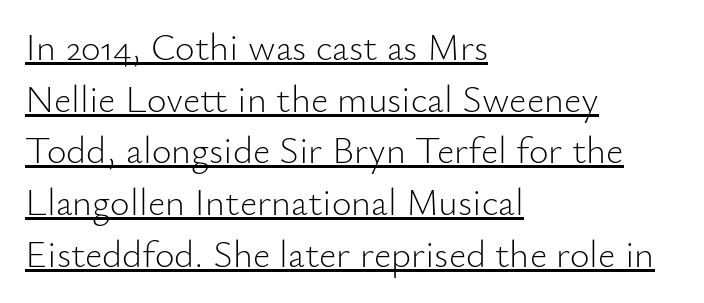
Q: Is the text bold? A: No.
Q: Is the text italic (slanted)? A: No, it is upright.
Q: Is the typeface a serif or a sans-serif typeface? A: Sans-serif.
Q: Is the text underlined? A: Yes.
Q: How is the paragraph aligned? A: Left-aligned.
Q: Is the spacing between letters normal or unusually wide? A: Normal.
Q: Is the spacing between lines tight, normal or loose? A: Normal.
Q: Width (condensed, normal, or wide)? A: Normal.
Q: Stroke contrast? A: Low.
Q: x-height? A: Small.
Q: Monospaced? A: No.
